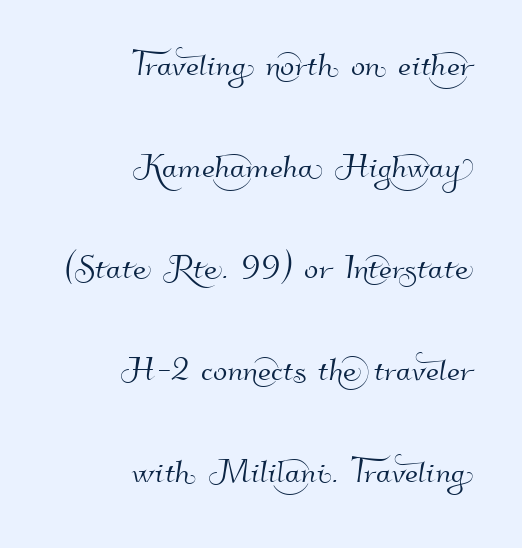
Default kerning and tracking; the words read as compact shapes. What's the leading like? Stretched, with rows far apart. The face used here is proportionally spaced, like ordinary book or web type. These lines are set flush right with a ragged left edge.
